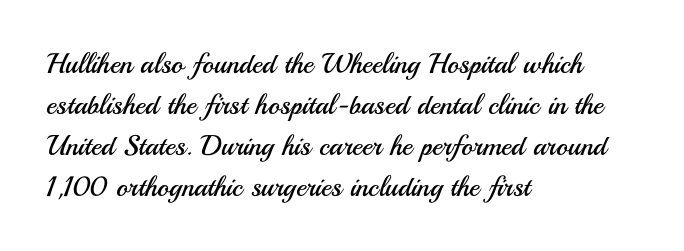
The image shows 28 px regular-weight sans-serif type; set left-aligned, normal line spacing (1.46x), normal letter spacing, not underlined; medium stroke contrast and a small x-height.
